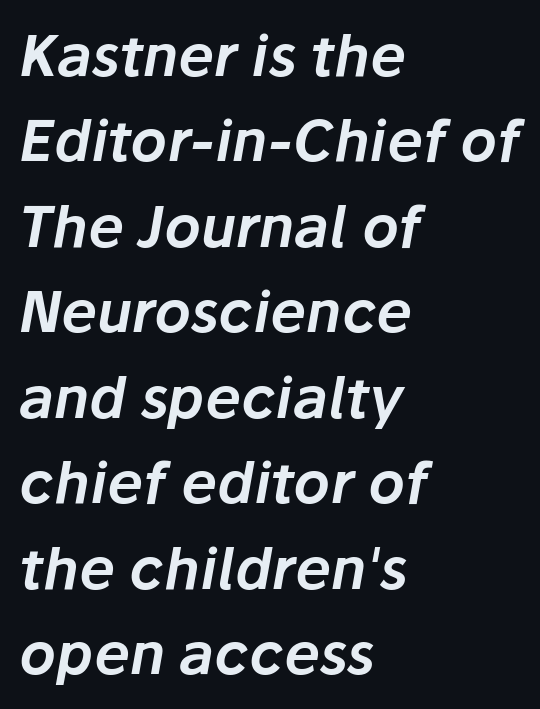
Q: Is the text italic (slanted)? A: Yes, it leans right by about 10 degrees.
Q: Is the text underlined? A: No.
Q: How is the paragraph aligned? A: Left-aligned.
Q: Is the spacing between letters normal or unusually wide? A: Normal.
Q: Is the spacing between lines tight, normal or loose? A: Normal.
Q: Width (condensed, normal, or wide)? A: Normal.
Q: Stroke contrast? A: Low.
Q: x-height? A: Medium.
Q: Monospaced? A: No.
